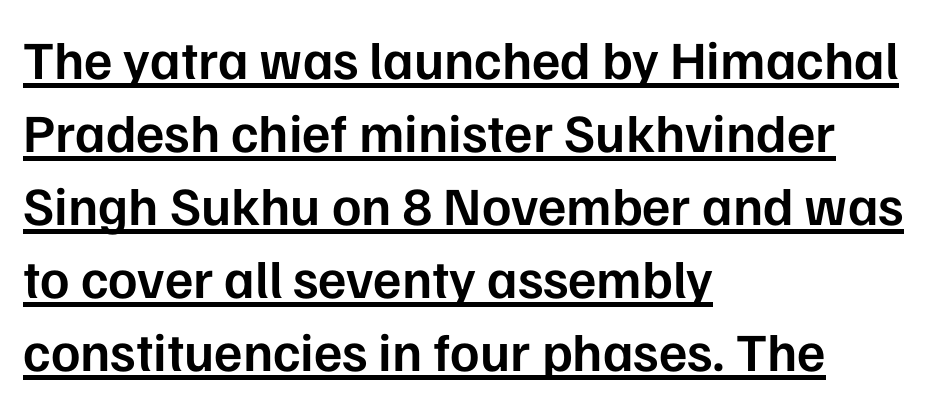
The image shows 54 px semibold sans-serif type, upright; set left-aligned, normal line spacing (1.35x), normal letter spacing, underlined; low stroke contrast and a medium x-height.
